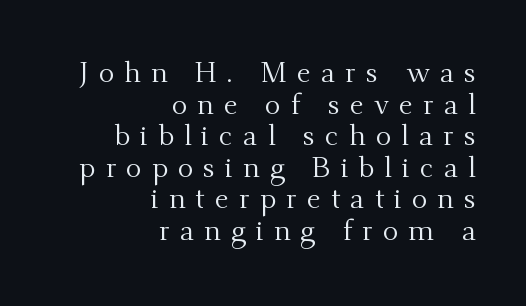
Q: Is the text bold? A: No.
Q: Is the text italic (slanted)? A: No, it is upright.
Q: Is the typeface a serif or a sans-serif typeface? A: Serif.
Q: Is the text underlined? A: No.
Q: How is the paragraph aligned? A: Right-aligned.
Q: Is the spacing between letters normal or unusually wide? A: Unusually wide.
Q: Is the spacing between lines tight, normal or loose? A: Tight.
Q: Width (condensed, normal, or wide)? A: Normal.
Q: Stroke contrast? A: Medium.
Q: x-height? A: Small.
Q: Monospaced? A: No.
